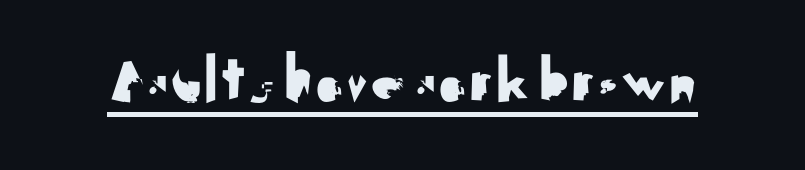
Here the glyphs are tracked normally, forming tight word shapes. Think of a printed novel: that variable character pitch is what you see here. Nothing sits at the stroke ends, so this counts as sans-serif. The lettering stays uniformly vertical, giving the passage a roman look. A continuous stroke trails under the words, as in a hyperlink.
